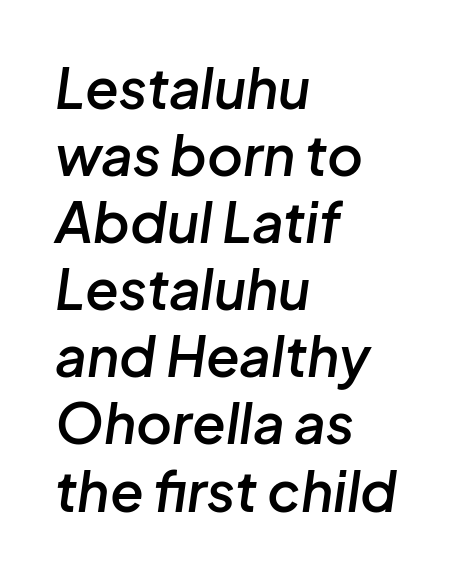
These lines are rendered in a variable-pitch font. Check the space under the baseline: it is left empty. Each word holds together tightly as a unit, with standard inter-letter gaps. Compared with an ordinary text face, these strokes are moderately heavier — a semibold. This sample uses an oblique cut, with every glyph tilted off the vertical.
